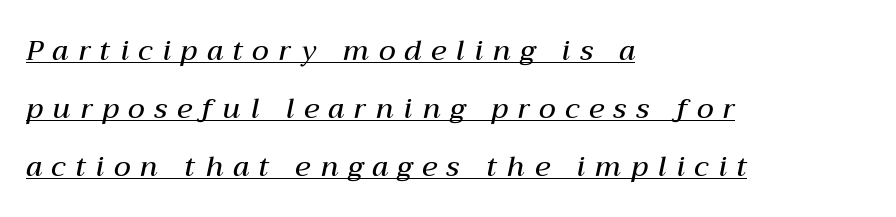
{"italic": "yes", "lean": "right", "slant_degrees": 12, "bold": "semi", "weight": "semibold", "width": "normal", "stroke_contrast": "medium", "x_height": "medium", "monospaced": "no", "underline": "yes", "align": "left", "line_spacing": "loose", "line_spacing_ratio": 2.07, "letter_spacing": "wide", "letter_spacing_em": 0.35, "glyph_px": 28}
